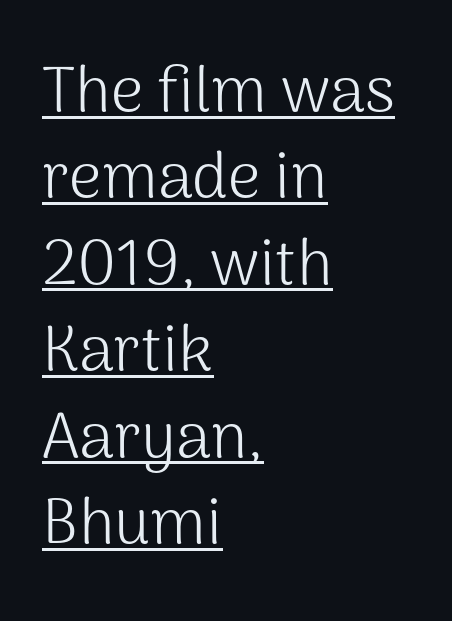
Q: Is the text bold? A: No.
Q: Is the text italic (slanted)? A: No, it is upright.
Q: Is the typeface a serif or a sans-serif typeface? A: Sans-serif.
Q: Is the text underlined? A: Yes.
Q: How is the paragraph aligned? A: Left-aligned.
Q: Is the spacing between letters normal or unusually wide? A: Normal.
Q: Is the spacing between lines tight, normal or loose? A: Normal.
Q: Width (condensed, normal, or wide)? A: Normal.
Q: Stroke contrast? A: Medium.
Q: x-height? A: Medium.
Q: Monospaced? A: No.
